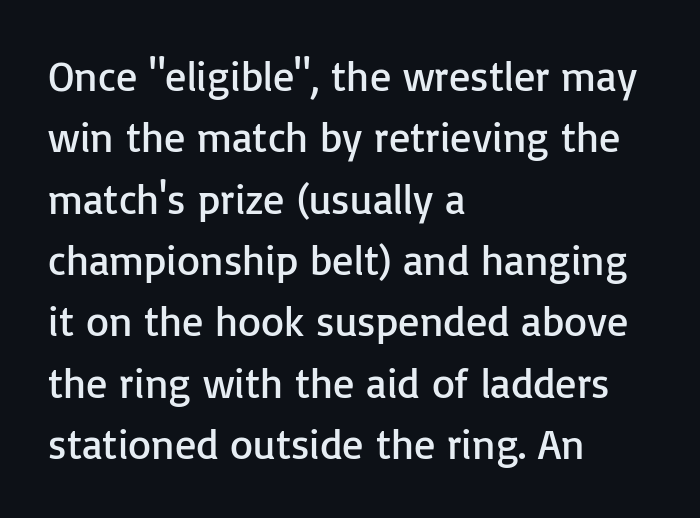
Vertical stems look standard width or narrower in stroke. The font's upright variant was chosen for this text. Regular leading. Each row of text sits above clean, open space.
